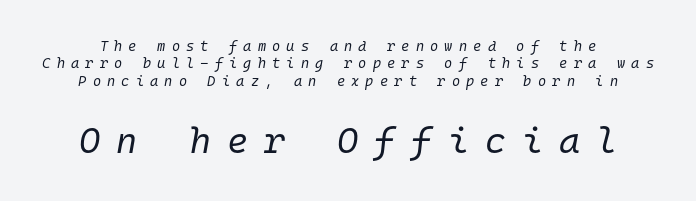
Q: Is the text bold? A: No.
Q: Is the text italic (slanted)? A: Yes, it leans right by about 10 degrees.
Q: Is the text underlined? A: No.
Q: Is the spacing between letters normal or unusually wide? A: Unusually wide.
Q: Is the spacing between lines tight, normal or loose? A: Normal.
Q: Which block of text is set in a larger size, the first (top) or the second (bottom)? A: The second (bottom) one.
Q: Width (condensed, normal, or wide)? A: Normal.
Q: Stroke contrast? A: Low.
Q: x-height? A: Medium.
Q: Monospaced? A: Yes.
